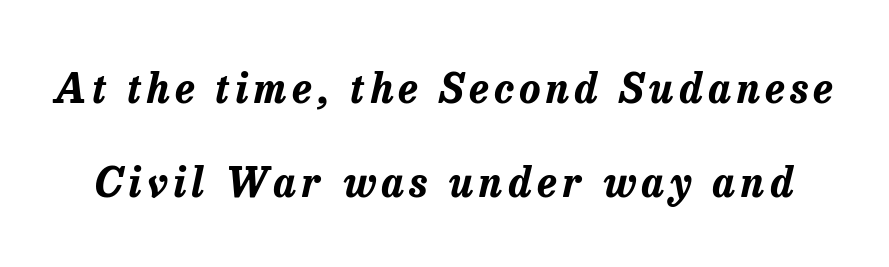
{"italic": "yes", "lean": "right", "slant_degrees": 13, "bold": "yes", "weight": "bold", "width": "normal", "stroke_contrast": "low", "x_height": "medium", "monospaced": "no", "underline": "no", "line_spacing": "loose", "line_spacing_ratio": 2.35, "glyph_px": 40}
